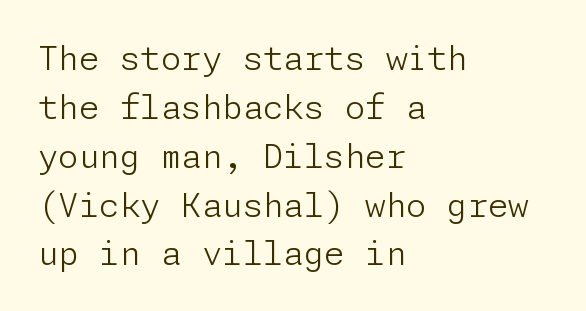
{"serif": "no", "italic": "no", "bold": "no", "weight": "light", "width": "normal", "stroke_contrast": "low", "x_height": "medium", "underline": "no", "align": "left", "line_spacing": "normal", "line_spacing_ratio": 1.48, "letter_spacing": "normal", "letter_spacing_em": 0.0, "glyph_px": 33}
